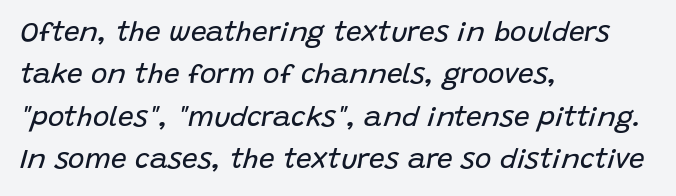
{"italic": "yes", "lean": "right", "slant_degrees": 15, "bold": "no", "weight": "regular", "width": "normal", "stroke_contrast": "low", "x_height": "large", "monospaced": "no", "underline": "no", "align": "left", "line_spacing": "normal", "line_spacing_ratio": 1.51, "letter_spacing": "normal", "letter_spacing_em": 0.0, "glyph_px": 28}
